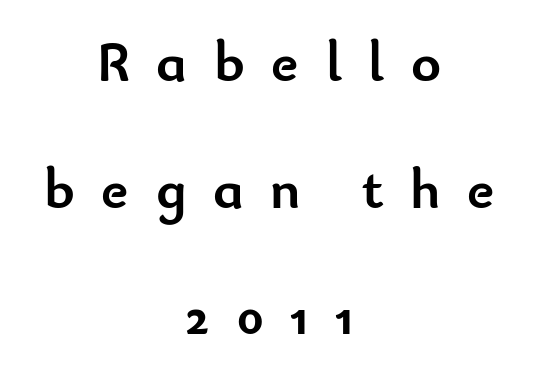
The image shows 57 px semibold sans-serif type, upright; set centered, loose line spacing (2.22x), unusually wide letter spacing (+0.47 em), not underlined; low stroke contrast and a small x-height.
